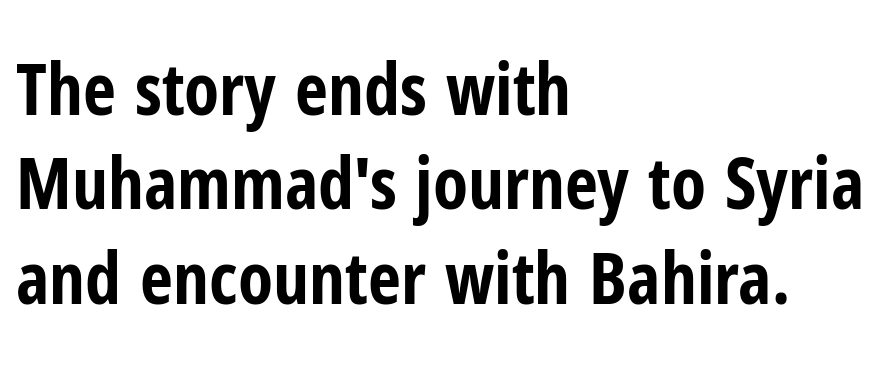
Q: Is the text bold? A: Yes.
Q: Is the text italic (slanted)? A: No, it is upright.
Q: Is the typeface a serif or a sans-serif typeface? A: Sans-serif.
Q: Is the text underlined? A: No.
Q: How is the paragraph aligned? A: Left-aligned.
Q: Is the spacing between letters normal or unusually wide? A: Normal.
Q: Is the spacing between lines tight, normal or loose? A: Normal.
Q: Width (condensed, normal, or wide)? A: Condensed.
Q: Stroke contrast? A: Low.
Q: x-height? A: Medium.
Q: Monospaced? A: No.
